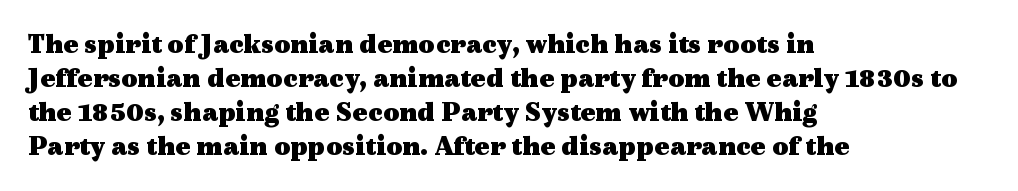
{"serif": "yes", "italic": "no", "bold": "yes", "weight": "heavy", "width": "wide", "x_height": "medium", "monospaced": "no", "underline": "no", "align": "left", "line_spacing_ratio": 1.22, "letter_spacing": "normal", "letter_spacing_em": 0.0, "glyph_px": 28}
